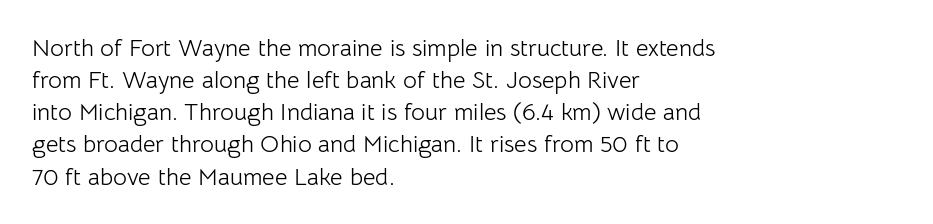
{"italic": "no", "bold": "no", "underline": "no", "align": "left", "line_spacing": "normal", "line_spacing_ratio": 1.34, "letter_spacing": "normal", "letter_spacing_em": 0.0, "glyph_px": 24}
